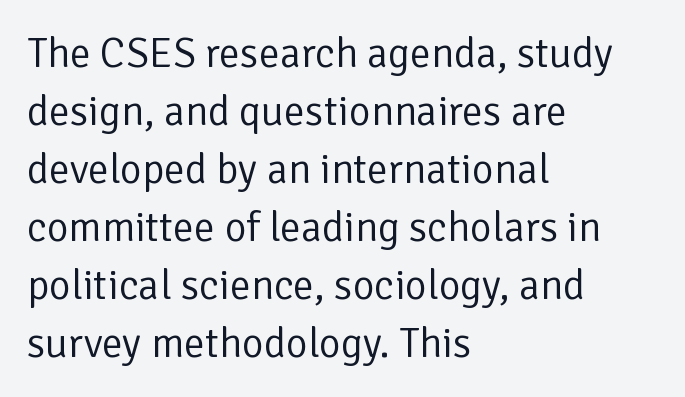
The image shows 42 px regular-weight sans-serif type, upright; set left-aligned, normal line spacing (1.38x), normal letter spacing, not underlined; low stroke contrast and a medium x-height.
